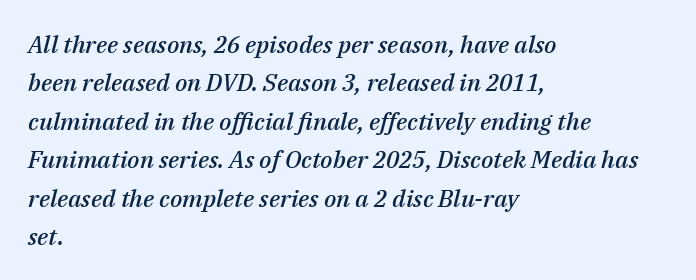
Notice how the passage keeps a crisp vertical edge on the left only. Characters follow at the spacing the type designer built in. Its strokes are somewhat broadened, the hallmark of semibold type. Plain, unruled lines of type. Quick note: interline space is typical. The rendering applies a slant to the glyphs.
